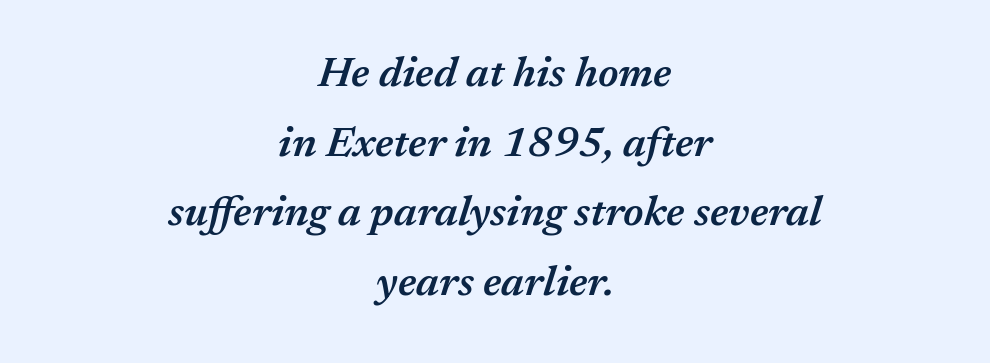
The letters advance in unequal steps, a hallmark of proportional type. Firm but not heavy-handed strokes: this text is semibold. The paragraph has two soft edges and a firm central axis. The strip under each line holds only bare page. The space between consecutive lines is moderate.
